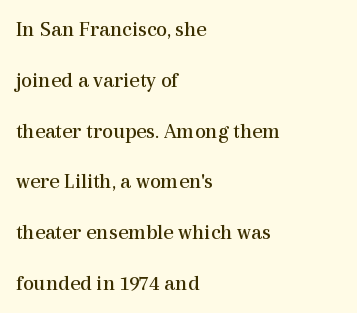
The typesetter chose a ragged-right arrangement here. A quiet, ordinary-to-light weight characterises the typeface. Quick note: not italic, upright. This block would shrink considerably if given ordinary leading; it's expanded now.
